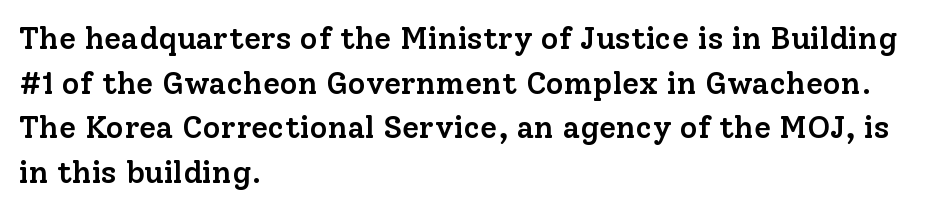
The face used here is proportionally spaced, like ordinary book or web type. One glance says typical: line gaps are just what's usual. The font is running at a semibold setting, under full bold. Small tapered or slab feet sit at the stroke ends, so this counts as serif. If you drew a line through each stem, it would be perfectly vertical.
